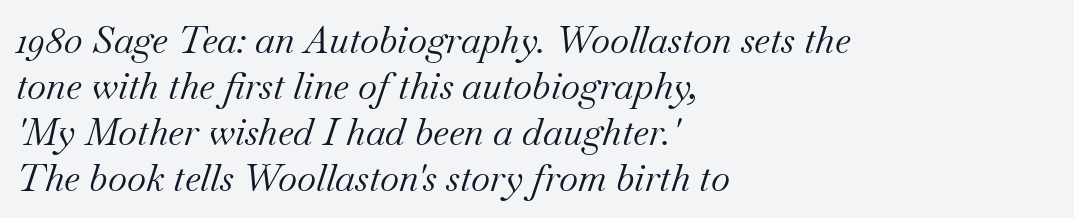
{"serif": "yes", "italic": "yes", "lean": "right", "slant_degrees": 18, "bold": "no", "weight": "regular", "width": "normal", "stroke_contrast": "medium", "x_height": "small", "monospaced": "no", "underline": "no", "align": "left", "line_spacing_ratio": 1.24, "letter_spacing": "normal", "letter_spacing_em": 0.0, "glyph_px": 37}
